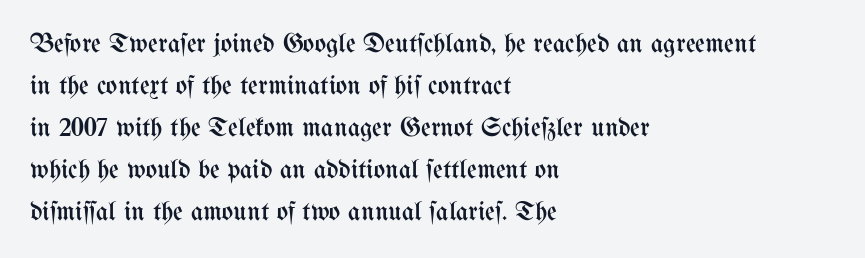
Each new line begins a customary step beneath the previous one. The passage shown is not underscored anywhere. Weight: not bold — regular or lighter. Nope, not italic — everything's standing straight. A classic flush-left, rag-right setting is used for this passage.
